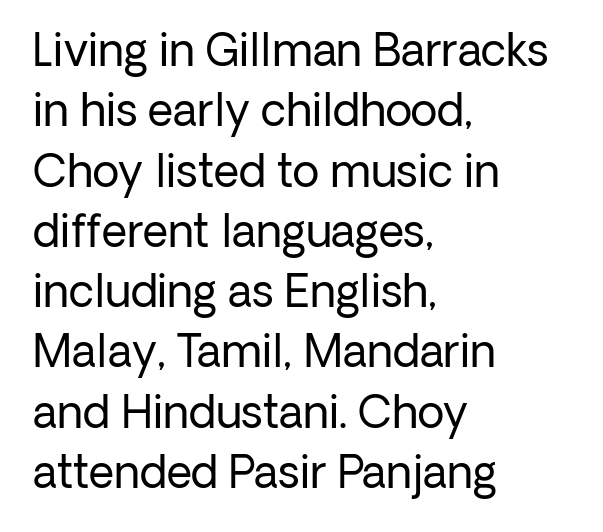
{"serif": "no", "italic": "no", "bold": "no", "weight": "regular", "width": "normal", "stroke_contrast": "low", "x_height": "medium", "monospaced": "no", "underline": "no", "align": "left", "line_spacing": "normal", "line_spacing_ratio": 1.37, "letter_spacing": "normal", "letter_spacing_em": 0.0, "glyph_px": 44}
